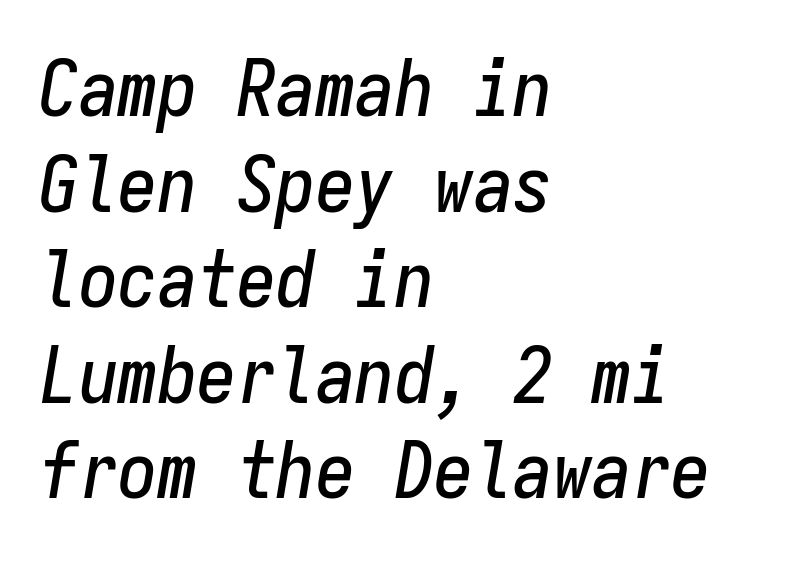
Reading down the block, your eye returns to a fixed left position each line. You could call the tracking neutral — neither tight nor loose. Fixed-width glyphs throughout — classic coding-font behaviour. When letters slant like this, we call the style italic. Unmarked baselines from the first word to the last.
